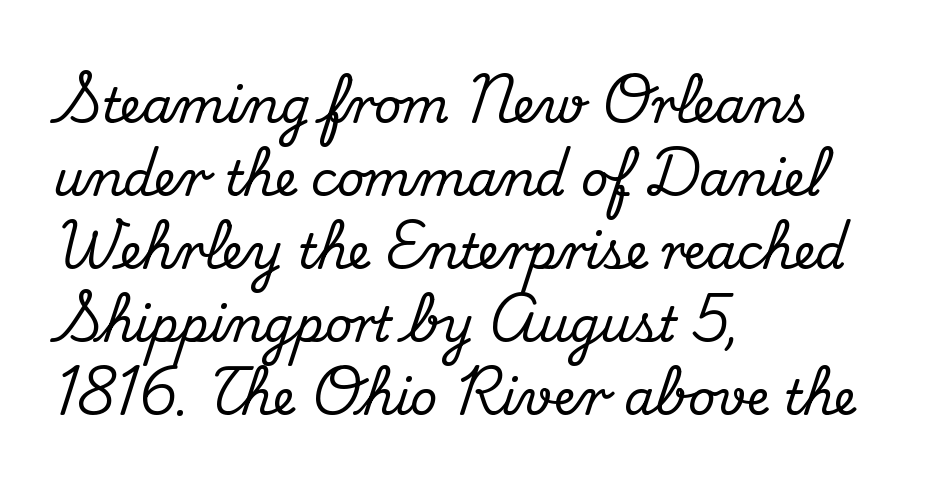
Q: Is the text italic (slanted)? A: Yes.
Q: Is the typeface a serif or a sans-serif typeface? A: Serif.
Q: Is the text underlined? A: No.
Q: How is the paragraph aligned? A: Left-aligned.
Q: Is the spacing between letters normal or unusually wide? A: Normal.
Q: Is the spacing between lines tight, normal or loose? A: Normal.
Q: Width (condensed, normal, or wide)? A: Normal.
Q: Stroke contrast? A: Medium.
Q: x-height? A: Small.
Q: Monospaced? A: No.
